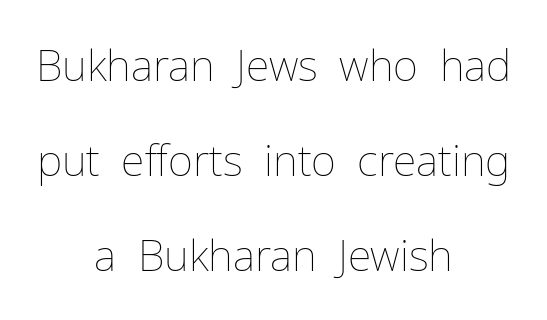
{"italic": "no", "bold": "no", "weight": "thin", "width": "normal", "stroke_contrast": "low", "x_height": "medium", "monospaced": "no", "underline": "no", "align": "center", "line_spacing": "loose", "line_spacing_ratio": 2.21, "letter_spacing": "normal", "letter_spacing_em": 0.0, "glyph_px": 43}
